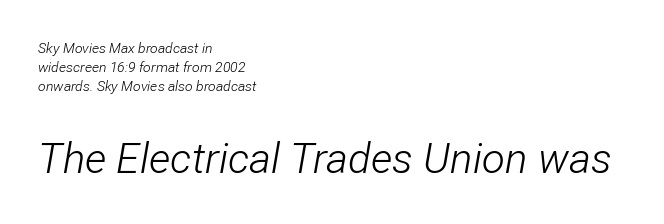
Q: Is the text bold? A: No.
Q: Is the text italic (slanted)? A: Yes, it leans right by about 12 degrees.
Q: Is the text underlined? A: No.
Q: How is the paragraph aligned? A: Left-aligned.
Q: Is the spacing between letters normal or unusually wide? A: Normal.
Q: Is the spacing between lines tight, normal or loose? A: Normal.
Q: Which block of text is set in a larger size, the first (top) or the second (bottom)? A: The second (bottom) one.
Q: Width (condensed, normal, or wide)? A: Condensed.
Q: Stroke contrast? A: Low.
Q: x-height? A: Medium.
Q: Monospaced? A: No.
